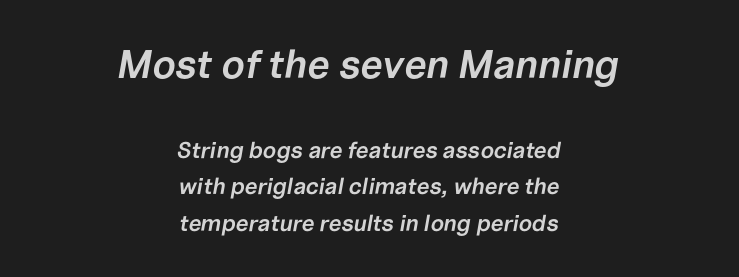
Q: Is the text bold? A: Semi-bold.
Q: Is the text italic (slanted)? A: Yes, it leans right by about 10 degrees.
Q: Is the text underlined? A: No.
Q: How is the paragraph aligned? A: Centered.
Q: Is the spacing between letters normal or unusually wide? A: Normal.
Q: Is the spacing between lines tight, normal or loose? A: Normal.
Q: Which block of text is set in a larger size, the first (top) or the second (bottom)? A: The first (top) one.
Q: Width (condensed, normal, or wide)? A: Normal.
Q: Stroke contrast? A: Low.
Q: x-height? A: Medium.
Q: Monospaced? A: No.
